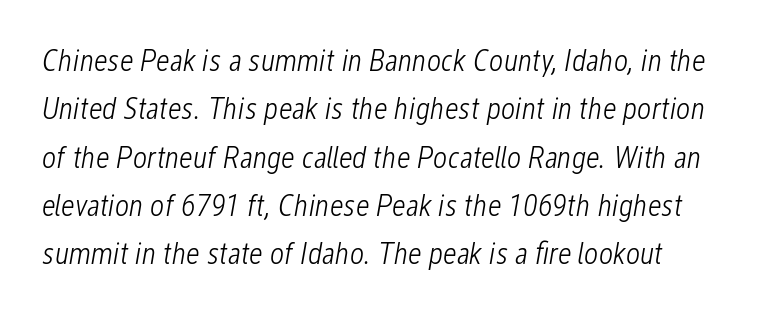
{"italic": "yes", "lean": "right", "slant_degrees": 12, "bold": "no", "weight": "light", "width": "condensed", "stroke_contrast": "low", "x_height": "medium", "monospaced": "no", "underline": "no", "line_spacing": "normal", "line_spacing_ratio": 1.56, "letter_spacing": "normal", "letter_spacing_em": 0.0, "glyph_px": 31}
